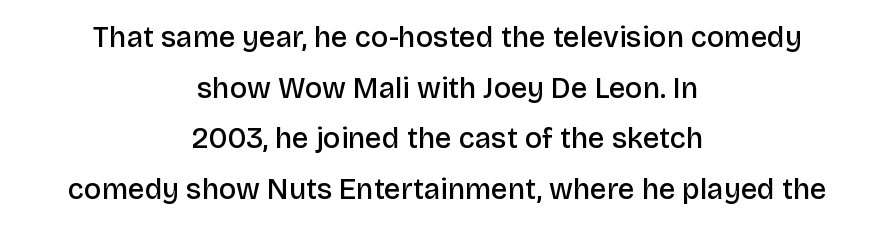
{"serif": "no", "italic": "no", "bold": "semi", "weight": "semibold", "width": "normal", "stroke_contrast": "low", "x_height": "large", "monospaced": "no", "underline": "no", "align": "center", "line_spacing_ratio": 1.75, "letter_spacing": "normal", "letter_spacing_em": 0.0, "glyph_px": 29}
